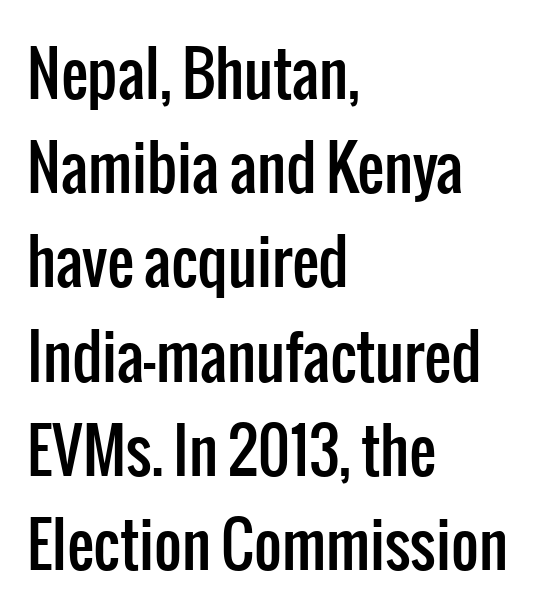
The image shows 60 px condensed sans-serif type, upright; set left-aligned, normal line spacing (1.57x), normal letter spacing, not underlined; low stroke contrast and a medium x-height.
